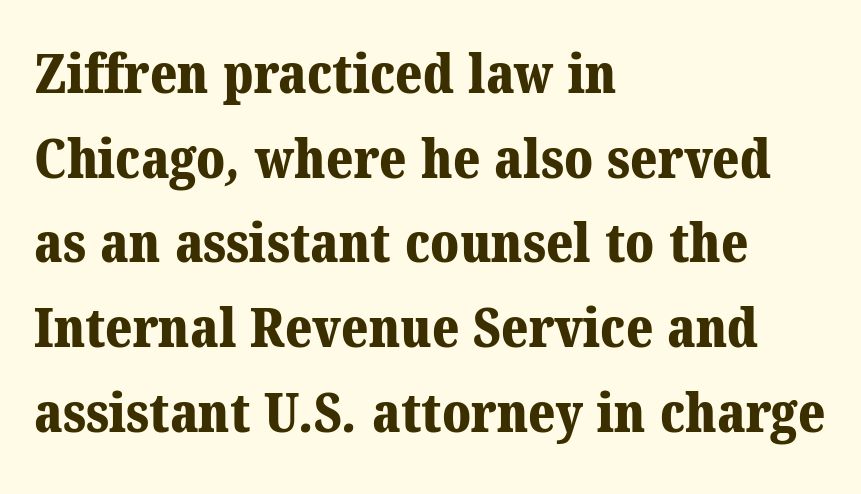
{"serif": "yes", "bold": "yes", "weight": "bold", "width": "normal", "stroke_contrast": "medium", "x_height": "medium", "monospaced": "no", "underline": "no", "align": "left", "line_spacing": "normal", "line_spacing_ratio": 1.54, "letter_spacing": "normal", "letter_spacing_em": 0.0, "glyph_px": 55}
